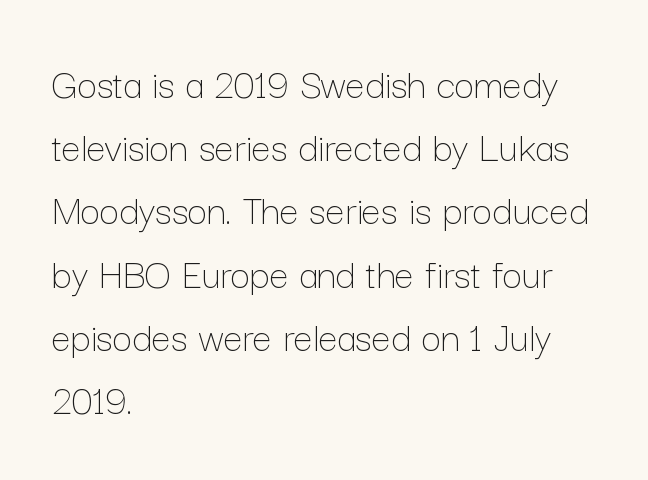
The image shows 43 px thin type, upright; set left-aligned, normal line spacing (1.47x), normal letter spacing, not underlined; low stroke contrast and a medium x-height.
